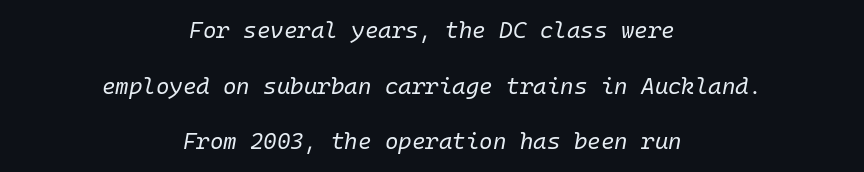
Anything drawn beneath the words? Only blank space. Quick note: italic. Regarding leading, the lines here are spaced well apart. The typeface has the unassuming heft of standard copy or less. Line starts and ends both wander, symmetrically. Letter spacing: default.
